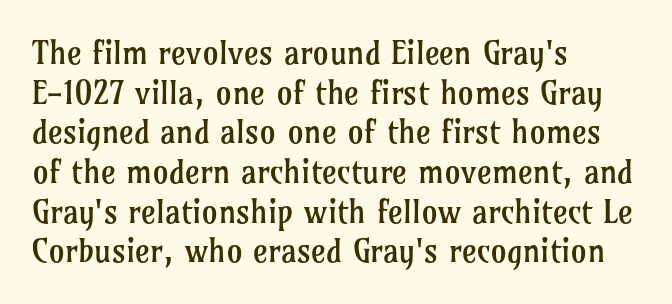
The image shows 32 px regular-weight serif type, upright; set left-aligned, line spacing 1.24x, normal letter spacing, not underlined; low stroke contrast and a medium x-height.
